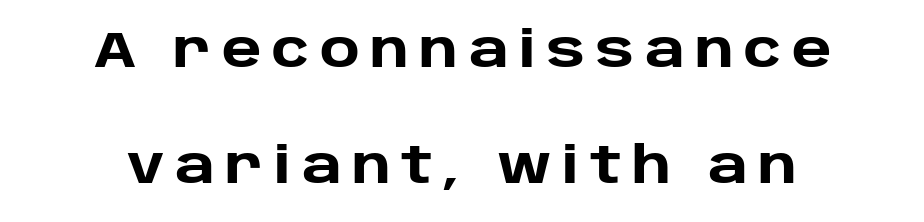
Q: Is the text bold? A: Yes.
Q: Is the text italic (slanted)? A: No, it is upright.
Q: Is the typeface a serif or a sans-serif typeface? A: Sans-serif.
Q: Is the text underlined? A: No.
Q: How is the paragraph aligned? A: Centered.
Q: Is the spacing between letters normal or unusually wide? A: Unusually wide.
Q: Is the spacing between lines tight, normal or loose? A: Loose.
Q: Width (condensed, normal, or wide)? A: Normal.
Q: Stroke contrast? A: Low.
Q: x-height? A: Large.
Q: Monospaced? A: No.
